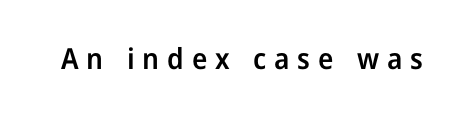
Q: Is the text bold? A: Semi-bold.
Q: Is the text italic (slanted)? A: No, it is upright.
Q: Is the typeface a serif or a sans-serif typeface? A: Sans-serif.
Q: Is the text underlined? A: No.
Q: Is the spacing between letters normal or unusually wide? A: Unusually wide.
Q: Width (condensed, normal, or wide)? A: Normal.
Q: Stroke contrast? A: Low.
Q: x-height? A: Medium.
Q: Monospaced? A: No.
